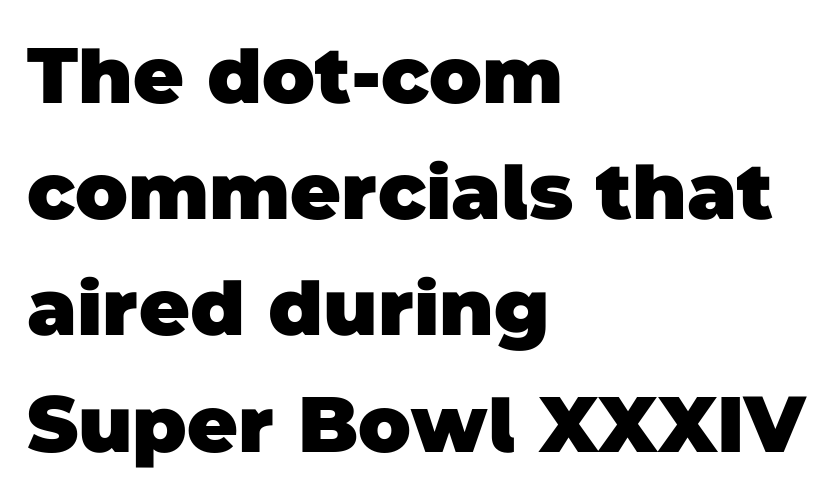
{"serif": "no", "bold": "yes", "weight": "heavy", "width": "normal", "stroke_contrast": "low", "x_height": "large", "monospaced": "no", "underline": "no", "align": "left", "line_spacing": "normal", "line_spacing_ratio": 1.49, "letter_spacing": "normal", "letter_spacing_em": 0.0, "glyph_px": 78}
